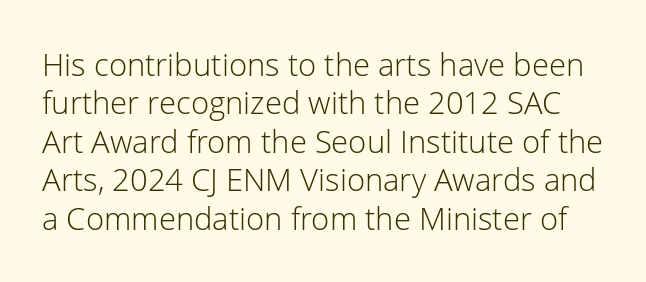
The image shows 31 px light sans-serif type, upright; set line spacing 1.24x, normal letter spacing, not underlined; low stroke contrast and a medium x-height.
